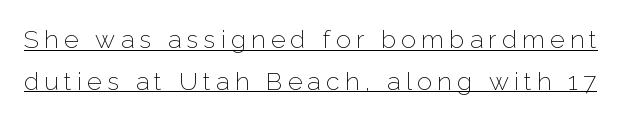
The image shows 25 px text type, upright; set normal line spacing (1.67x), unusually wide letter spacing (+0.21 em), underlined.
